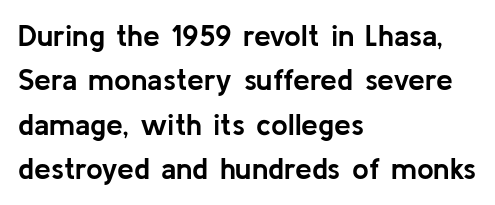
{"serif": "no", "italic": "no", "bold": "yes", "weight": "semibold", "width": "normal", "stroke_contrast": "low", "x_height": "medium", "monospaced": "no", "underline": "no", "align": "left", "line_spacing": "normal", "line_spacing_ratio": 1.48, "letter_spacing": "normal", "letter_spacing_em": 0.0, "glyph_px": 30}
